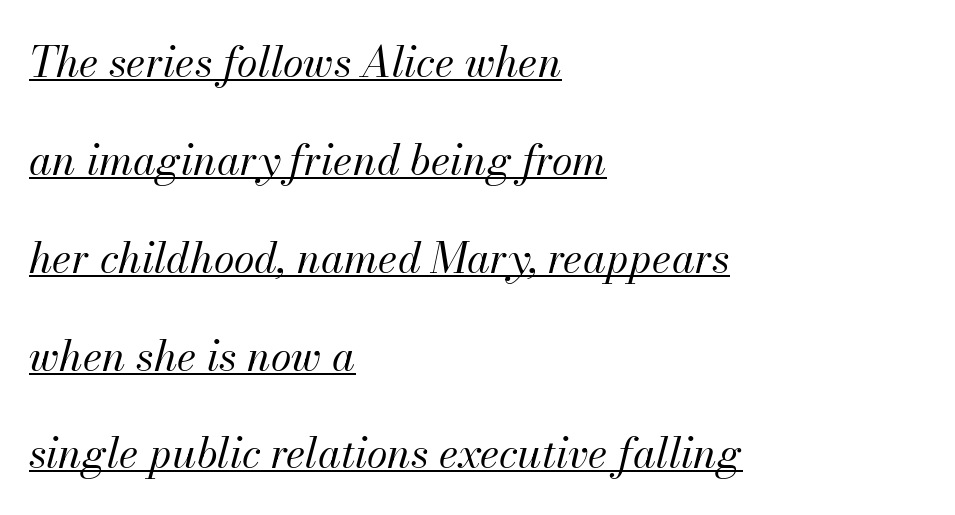
Q: Is the text bold? A: No.
Q: Is the text italic (slanted)? A: Yes, it leans right by about 13 degrees.
Q: Is the text underlined? A: Yes.
Q: How is the paragraph aligned? A: Left-aligned.
Q: Is the spacing between letters normal or unusually wide? A: Normal.
Q: Is the spacing between lines tight, normal or loose? A: Loose.
Q: Width (condensed, normal, or wide)? A: Normal.
Q: Stroke contrast? A: Medium.
Q: x-height? A: Small.
Q: Monospaced? A: No.
